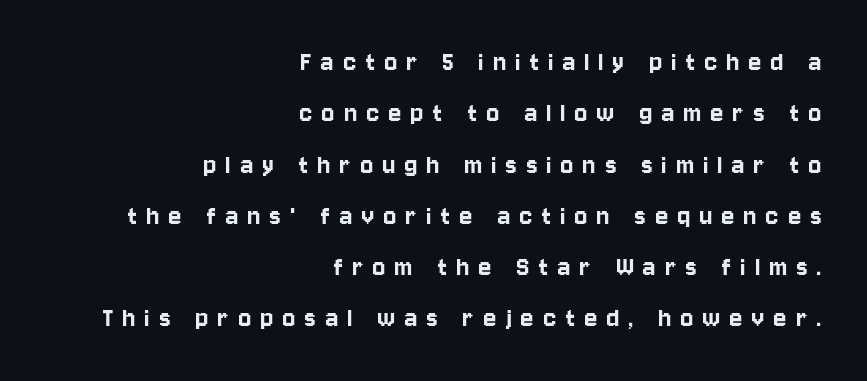
Q: Is the text italic (slanted)? A: No, it is upright.
Q: Is the typeface a serif or a sans-serif typeface? A: Sans-serif.
Q: Is the text underlined? A: No.
Q: How is the paragraph aligned? A: Right-aligned.
Q: Is the spacing between letters normal or unusually wide? A: Unusually wide.
Q: Width (condensed, normal, or wide)? A: Condensed.
Q: Stroke contrast? A: Low.
Q: x-height? A: Large.
Q: Monospaced? A: No.
